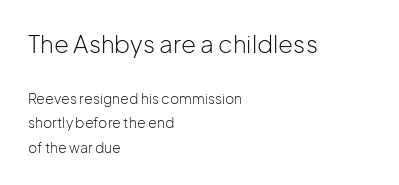
Q: Is the text bold? A: No.
Q: Is the text italic (slanted)? A: No, it is upright.
Q: Is the text underlined? A: No.
Q: How is the paragraph aligned? A: Left-aligned.
Q: Is the spacing between letters normal or unusually wide? A: Normal.
Q: Which block of text is set in a larger size, the first (top) or the second (bottom)? A: The first (top) one.
